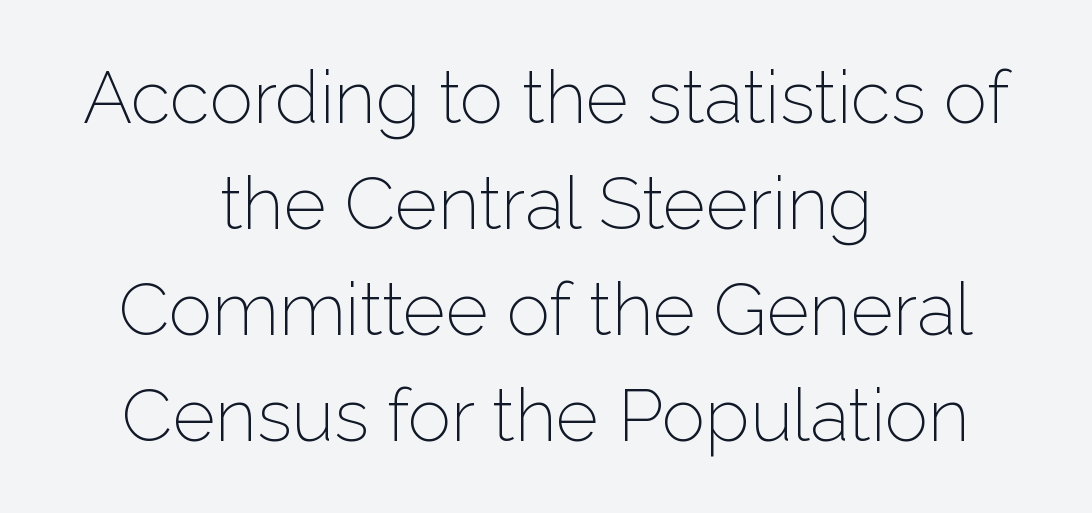
The image shows 73 px light sans-serif type, upright; set centered, normal line spacing (1.45x), normal letter spacing, not underlined; low stroke contrast and a medium x-height.
